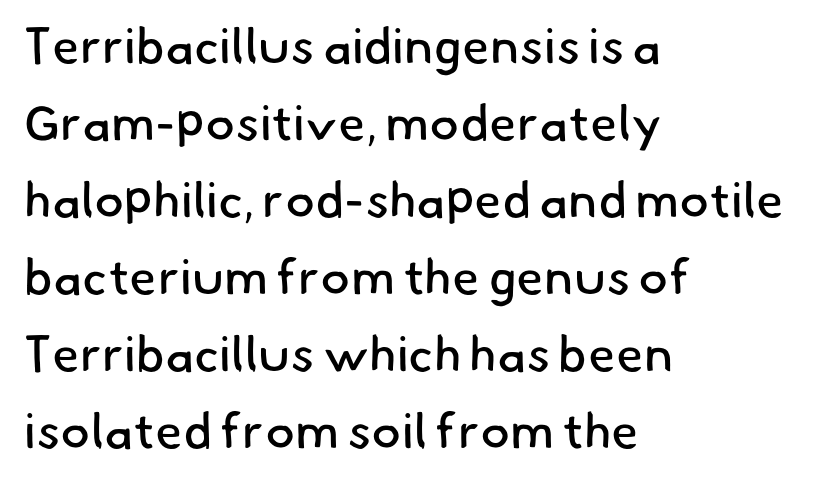
The image shows 50 px regular-weight sans-serif type; set left-aligned, normal line spacing (1.54x), normal letter spacing, not underlined; low stroke contrast and a small x-height.
